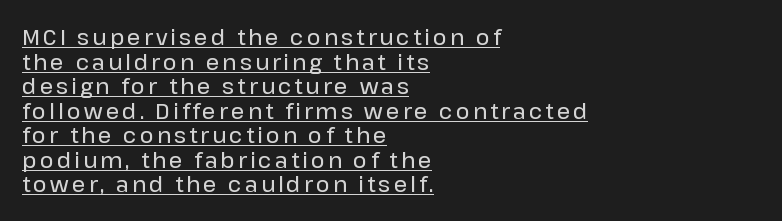
Q: Is the text italic (slanted)? A: No, it is upright.
Q: Is the text underlined? A: Yes.
Q: How is the paragraph aligned? A: Left-aligned.
